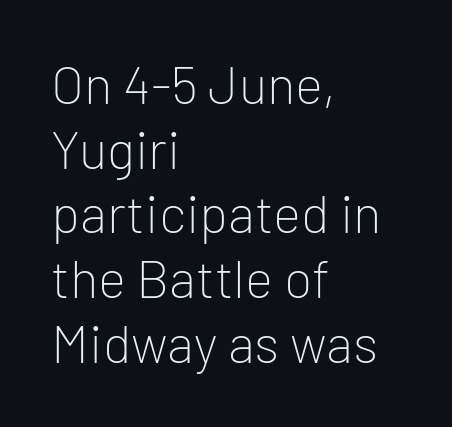
You could call the tracking neutral — neither tight nor loose. Type without underlining. Is the type heavy? It reads as light-to-regular instead. Visually the block forms a straight wall on the left and a jagged coastline on the right. Grotesque or geometric, the face here clearly has no serifs.
